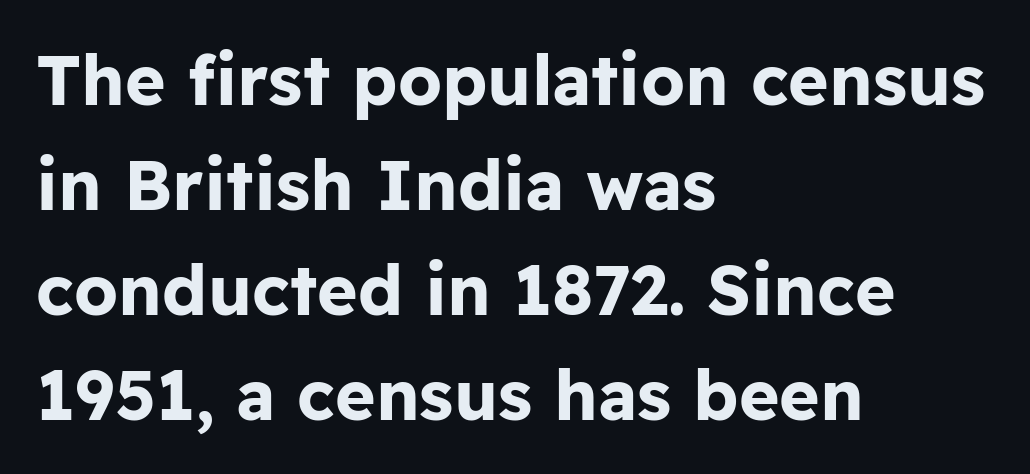
{"serif": "no", "italic": "no", "bold": "yes", "weight": "bold", "width": "normal", "stroke_contrast": "low", "x_height": "medium", "monospaced": "no", "underline": "no", "align": "left", "line_spacing": "normal", "line_spacing_ratio": 1.52, "letter_spacing": "normal", "letter_spacing_em": 0.0, "glyph_px": 69}
